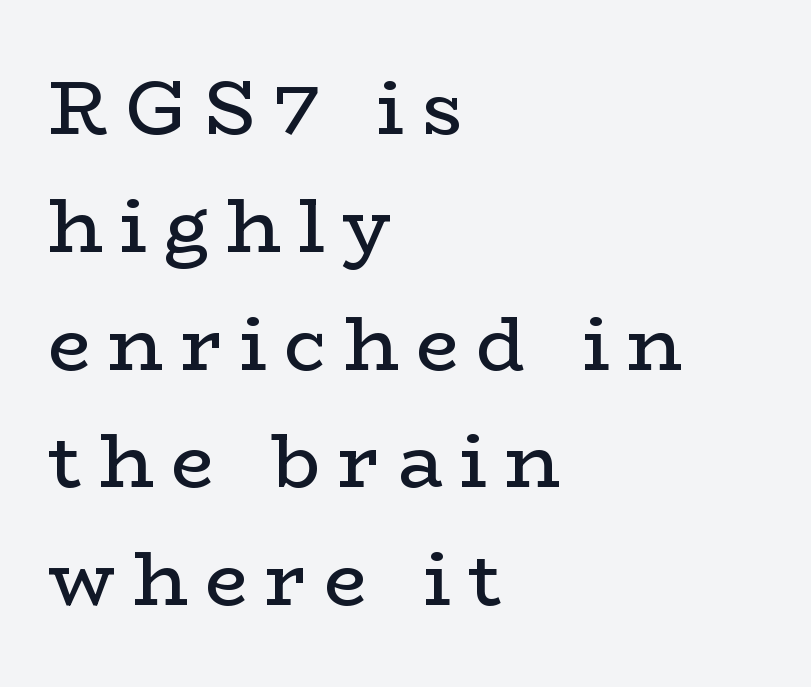
{"serif": "yes", "italic": "no", "bold": "no", "weight": "regular", "width": "wide", "stroke_contrast": "low", "x_height": "medium", "monospaced": "no", "underline": "no", "align": "left", "line_spacing": "normal", "line_spacing_ratio": 1.55, "letter_spacing": "wide", "letter_spacing_em": 0.23, "glyph_px": 76}
